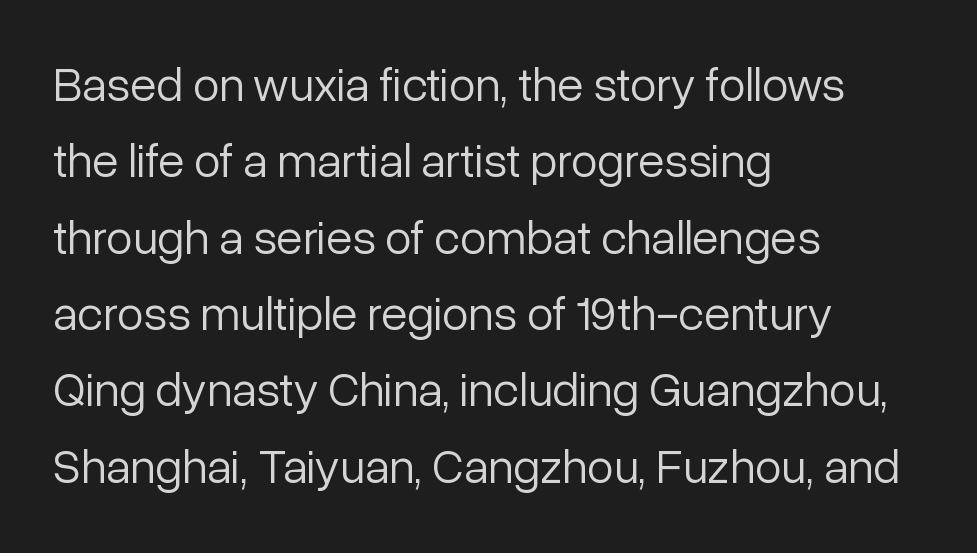
Here the designer chose a conventional face with non-uniform glyph widths. The font is comparable to plain body text, perhaps lighter. Is there any slant? The stems are plumb. What stands out about the letter spacing? Nothing — it is the standard amount.
